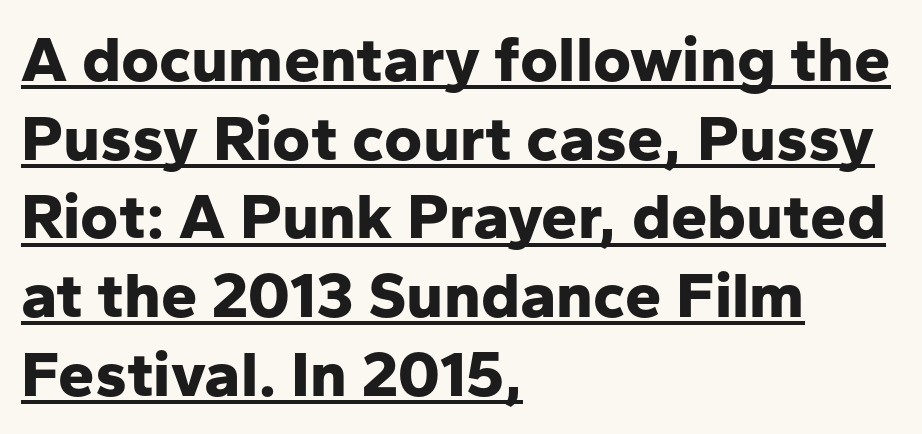
Q: Is the text bold? A: Yes.
Q: Is the text italic (slanted)? A: No, it is upright.
Q: Is the typeface a serif or a sans-serif typeface? A: Sans-serif.
Q: Is the text underlined? A: Yes.
Q: How is the paragraph aligned? A: Left-aligned.
Q: Is the spacing between letters normal or unusually wide? A: Normal.
Q: Width (condensed, normal, or wide)? A: Normal.
Q: Stroke contrast? A: Low.
Q: x-height? A: Medium.
Q: Monospaced? A: No.
